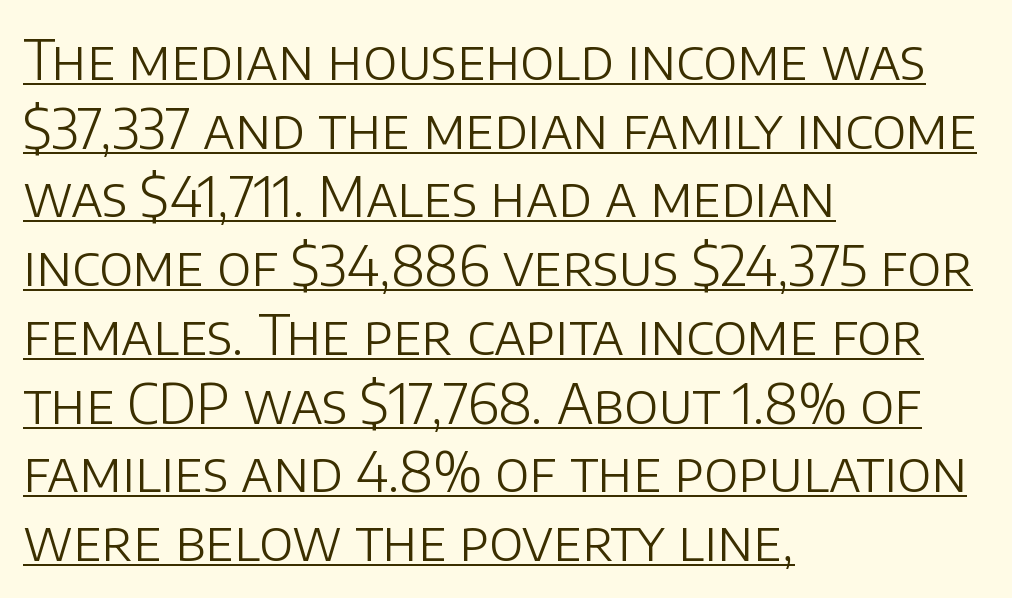
Summary of weight: not heavy and not bold. Regarding serifs, this sample does without them. Which margin do the lines hug? The left one — the right edge is uneven. The line-height multiplier appears to be the usual default. Character widths vary here, with narrow letters taking less room than wide ones. If you drew a line through each stem, it would be perfectly vertical.
